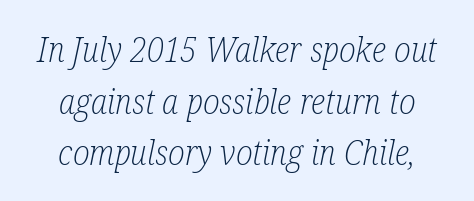
Stroke mass is kept to a normal reading level or below. An italicized treatment has been applied to the whole sample. Does the leading feel generous? No, just average. Centered paragraph, ragged on both sides.
